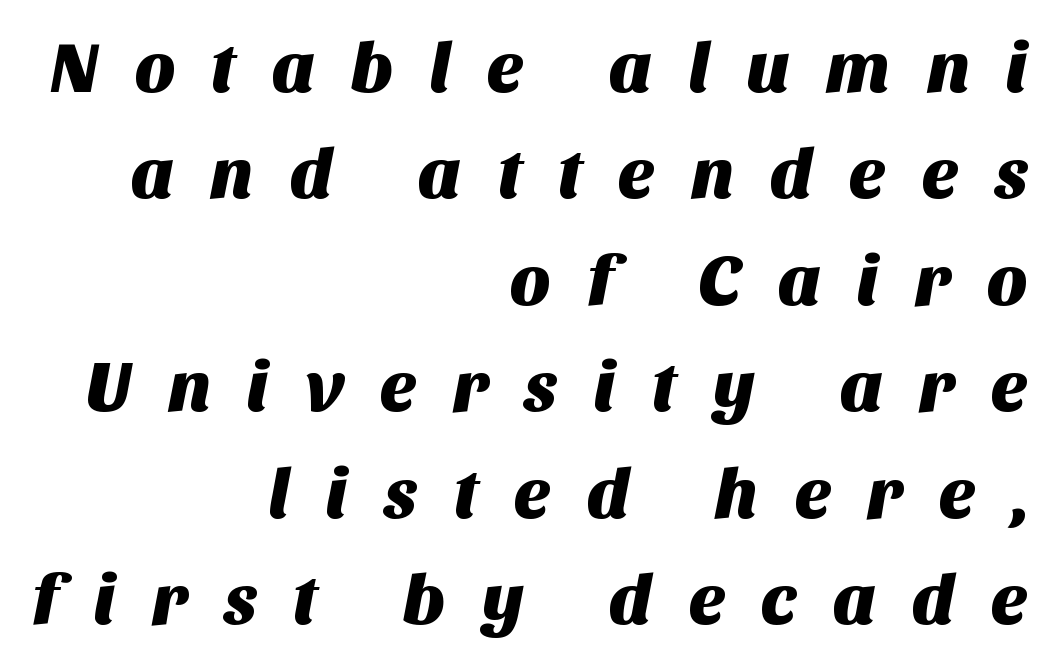
{"serif": "no", "width": "normal", "stroke_contrast": "medium", "x_height": "large", "monospaced": "no", "underline": "no", "align": "right", "line_spacing": "normal", "line_spacing_ratio": 1.5, "letter_spacing": "wide", "letter_spacing_em": 0.49, "glyph_px": 71}
